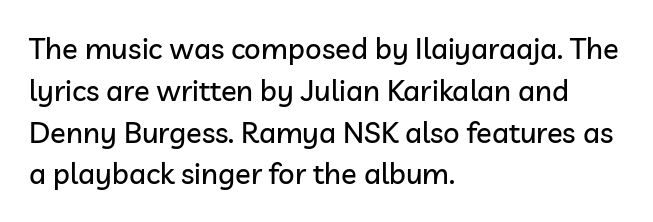
{"serif": "no", "italic": "no", "width": "normal", "stroke_contrast": "low", "x_height": "medium", "monospaced": "no", "underline": "no", "align": "left", "line_spacing": "normal", "line_spacing_ratio": 1.44, "letter_spacing": "normal", "letter_spacing_em": 0.0, "glyph_px": 29}
